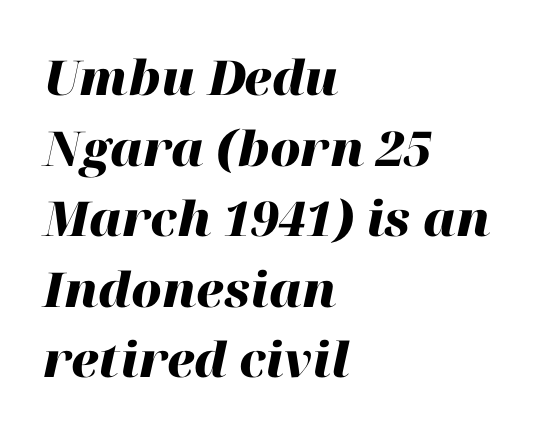
{"italic": "yes", "lean": "right", "slant_degrees": 12, "bold": "yes", "weight": "heavy", "width": "normal", "stroke_contrast": "high", "x_height": "medium", "monospaced": "no", "underline": "no", "align": "left", "line_spacing": "normal", "line_spacing_ratio": 1.47, "letter_spacing": "normal", "letter_spacing_em": 0.0, "glyph_px": 48}
